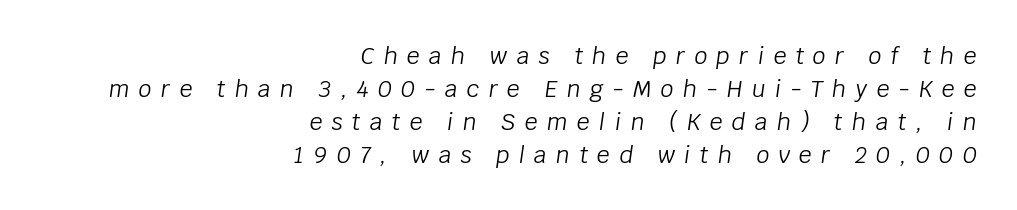
Visually the block forms a straight wall on the right and a jagged coastline on the left. The strip under each line holds only bare page. The tracking reads as deliberately expanded to a designer's eye. The letters are slanted; this is an italic face. The typeface has the unassuming heft of standard copy or less.
